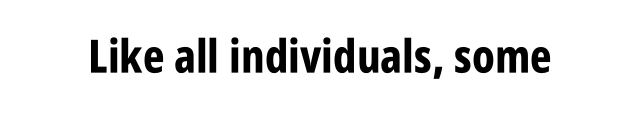
The letters stand upright; this is a roman face. The face used here is proportionally spaced, like ordinary book or web type. The face used here has the dense, thick strokes of a bold. The tracking reads as untouched default to a designer's eye.
